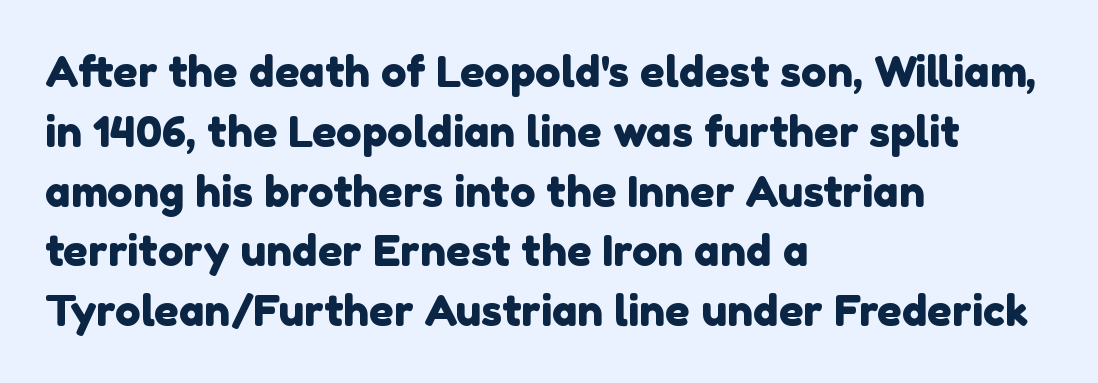
Every row of glyphs begins at an identical x-position on the left. In terms of leading, this rendering sits right in the middle. Spacing verdict: proportional, widths tailored to each character. Only glyphs here, with clear space below each row. The font family rendered here belongs to the sans-serif group. The letterforms sit shoulder to shoulder at normal distance.
